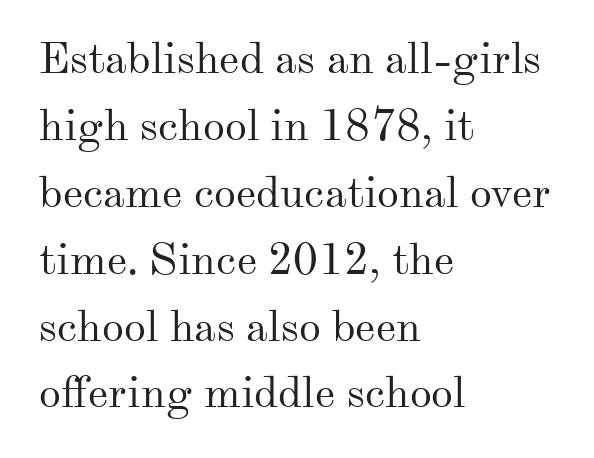
The image shows 44 px regular-weight serif type, upright; set left-aligned, normal line spacing (1.52x), normal letter spacing, not underlined; medium stroke contrast and a small x-height.
